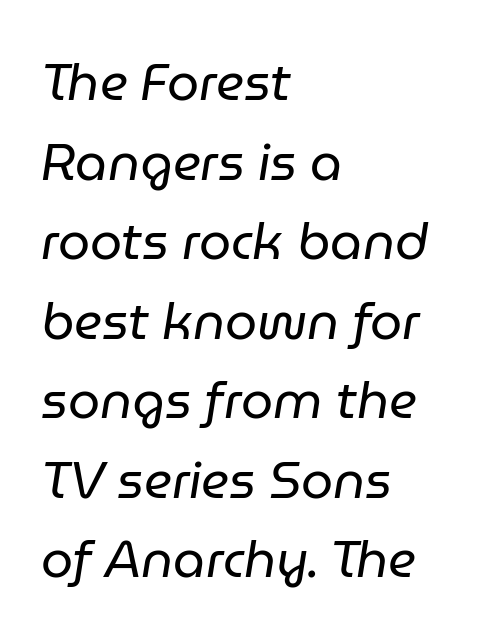
Q: Is the text bold? A: No.
Q: Is the text italic (slanted)? A: Yes, it leans right by about 9 degrees.
Q: Is the text underlined? A: No.
Q: How is the paragraph aligned? A: Left-aligned.
Q: Is the spacing between letters normal or unusually wide? A: Normal.
Q: Is the spacing between lines tight, normal or loose? A: Normal.
Q: Width (condensed, normal, or wide)? A: Normal.
Q: Stroke contrast? A: Low.
Q: x-height? A: Medium.
Q: Monospaced? A: No.
